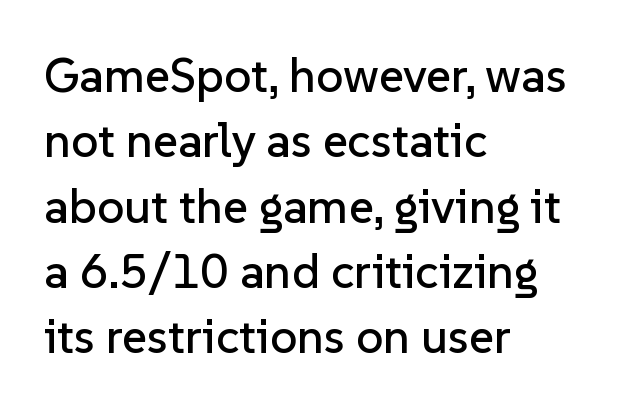
Default kerning and tracking; the words read as compact shapes. The rendering uses a moderate line-height, typical for paragraphs. The typesetter chose a ragged-right arrangement here. The axis of the letterforms is exactly vertical. Clear beneath every line of the passage.
